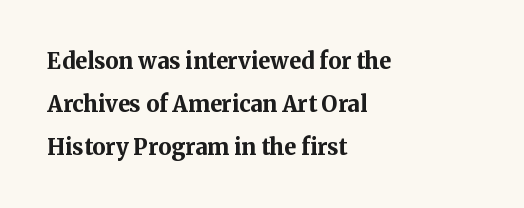
{"italic": "no", "bold": "yes", "underline": "no", "align": "left", "line_spacing": "loose", "line_spacing_ratio": 1.95, "letter_spacing": "normal", "letter_spacing_em": 0.0, "glyph_px": 22}
